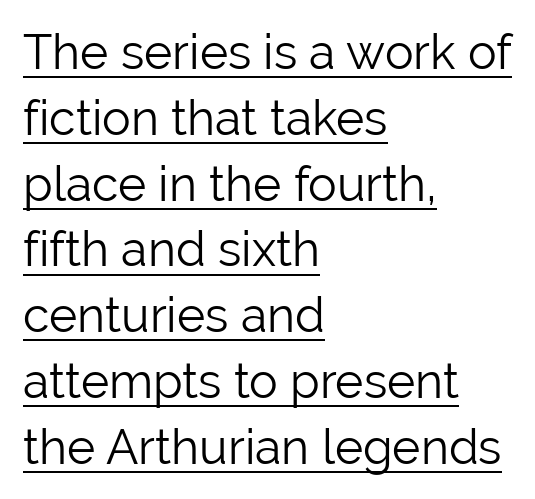
The image shows 48 px light sans-serif type, upright; set left-aligned, normal line spacing (1.37x), normal letter spacing, underlined; low stroke contrast and a medium x-height.
